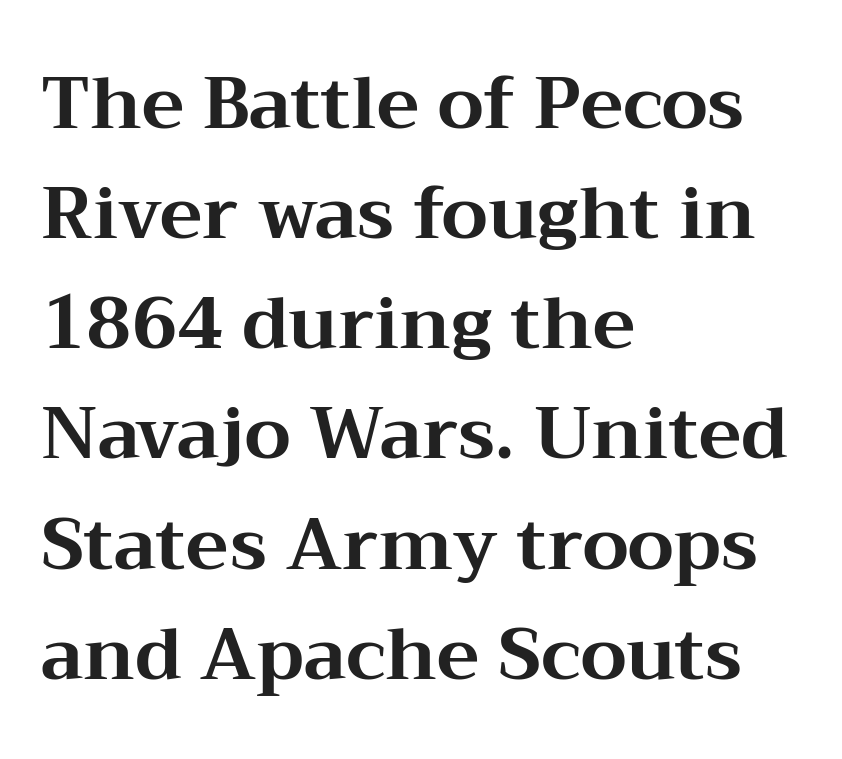
Q: Is the text bold? A: Yes.
Q: Is the text italic (slanted)? A: No, it is upright.
Q: Is the typeface a serif or a sans-serif typeface? A: Serif.
Q: Is the text underlined? A: No.
Q: How is the paragraph aligned? A: Left-aligned.
Q: Is the spacing between letters normal or unusually wide? A: Normal.
Q: Is the spacing between lines tight, normal or loose? A: Normal.
Q: Width (condensed, normal, or wide)? A: Wide.
Q: Stroke contrast? A: Medium.
Q: x-height? A: Medium.
Q: Monospaced? A: No.
